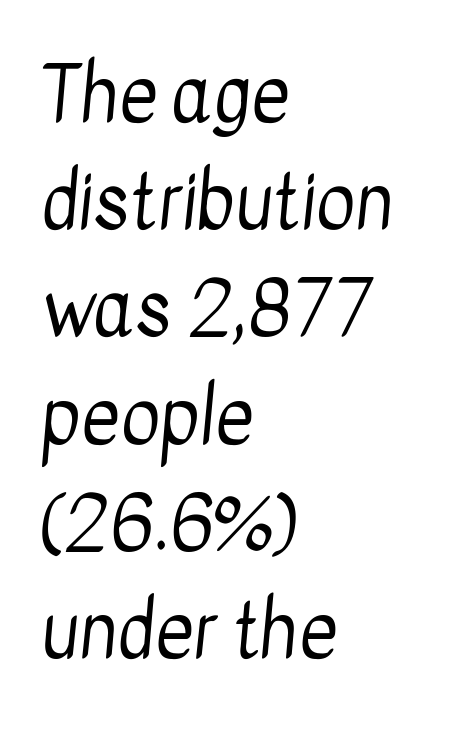
Q: Is the text bold? A: No.
Q: Is the typeface a serif or a sans-serif typeface? A: Sans-serif.
Q: Is the text underlined? A: No.
Q: How is the paragraph aligned? A: Left-aligned.
Q: Is the spacing between letters normal or unusually wide? A: Normal.
Q: Is the spacing between lines tight, normal or loose? A: Normal.
Q: Width (condensed, normal, or wide)? A: Condensed.
Q: Stroke contrast? A: Low.
Q: x-height? A: Medium.
Q: Monospaced? A: No.
